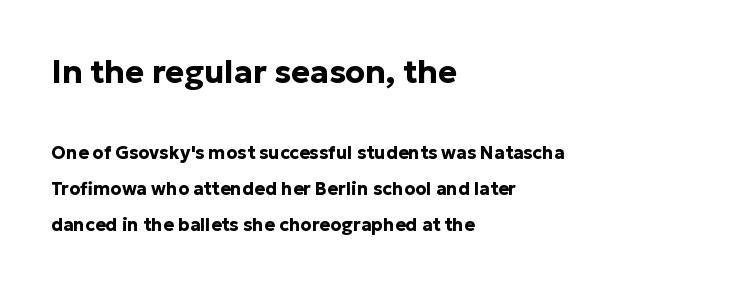
The image shows 32 px bold sans-serif type, upright; set left-aligned, loose line spacing (2.0x), normal letter spacing, not underlined; the first (top) block is 1.78x larger; low stroke contrast and a medium x-height.
